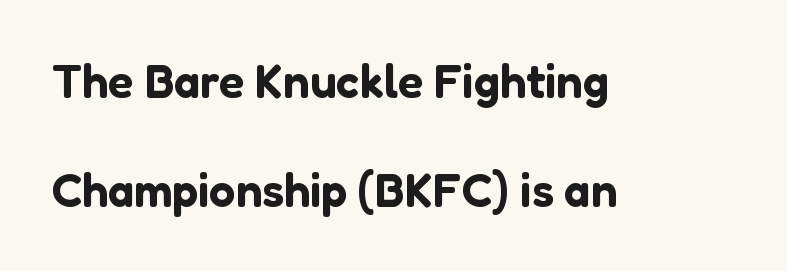
The letters stand upright; this is a roman face. The passage shown has conventional tracking throughout. Widely set lines give the paragraph a tall, airy silhouette. The passage shown is not underscored anywhere.
